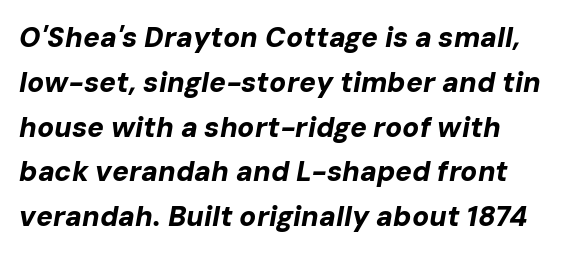
The image shows 28 px bold type, italic (leaning right); set normal line spacing (1.6x), normal letter spacing, not underlined; low stroke contrast and a medium x-height.
